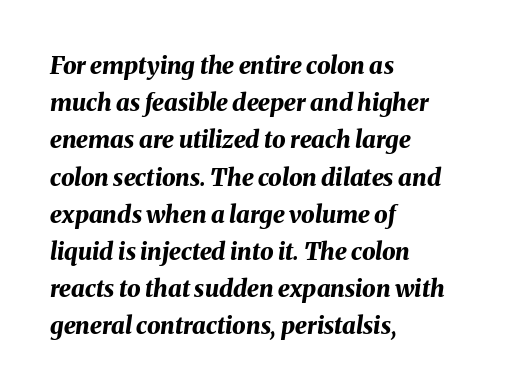
Q: Is the text bold? A: Yes.
Q: Is the text italic (slanted)? A: Yes, it leans right by about 8 degrees.
Q: Is the text underlined? A: No.
Q: How is the paragraph aligned? A: Left-aligned.
Q: Is the spacing between letters normal or unusually wide? A: Normal.
Q: Is the spacing between lines tight, normal or loose? A: Normal.
